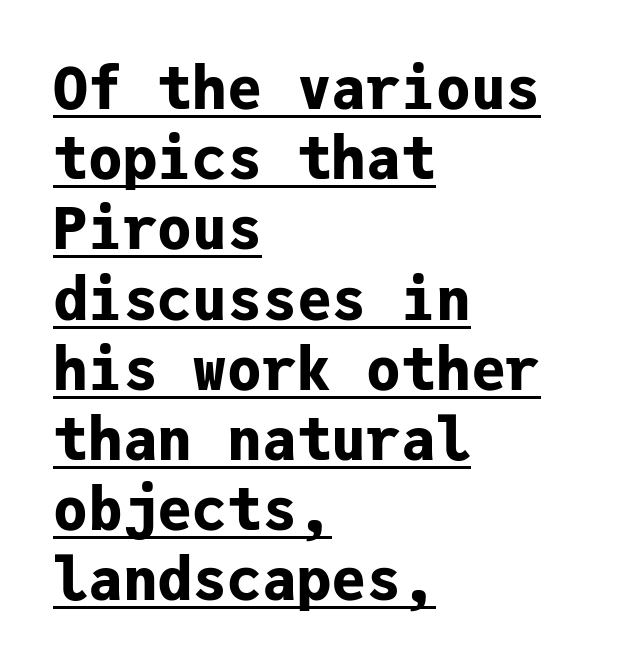
Q: Is the text bold? A: Yes.
Q: Is the text italic (slanted)? A: No, it is upright.
Q: Is the typeface a serif or a sans-serif typeface? A: Sans-serif.
Q: Is the text underlined? A: Yes.
Q: How is the paragraph aligned? A: Left-aligned.
Q: Is the spacing between letters normal or unusually wide? A: Normal.
Q: Width (condensed, normal, or wide)? A: Normal.
Q: Stroke contrast? A: Low.
Q: x-height? A: Medium.
Q: Monospaced? A: Yes.
